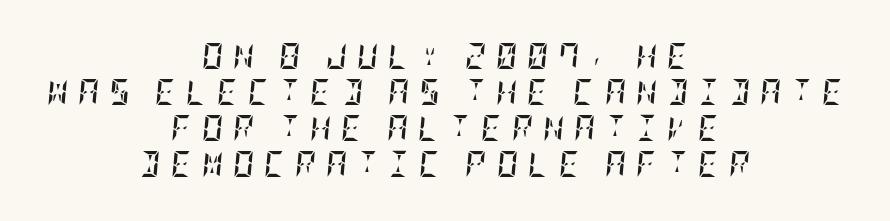
The image shows 26 px bold type, italic (leaning right); set centered, normal line spacing (1.39x), unusually wide letter spacing (+0.38 em), not underlined.
